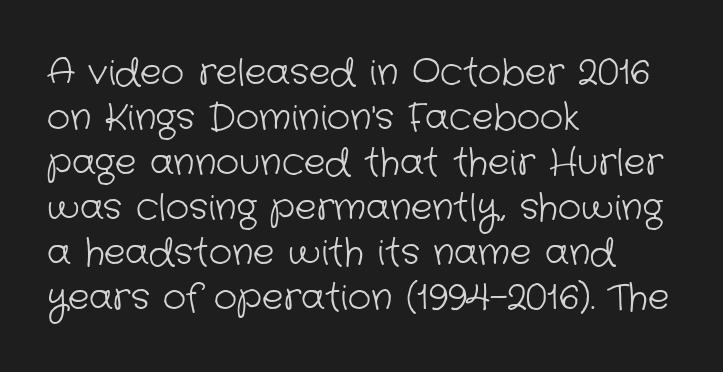
Q: Is the text bold? A: No.
Q: Is the typeface a serif or a sans-serif typeface? A: Sans-serif.
Q: Is the text underlined? A: No.
Q: How is the paragraph aligned? A: Left-aligned.
Q: Is the spacing between letters normal or unusually wide? A: Normal.
Q: Is the spacing between lines tight, normal or loose? A: Normal.
Q: Width (condensed, normal, or wide)? A: Normal.
Q: Stroke contrast? A: Low.
Q: x-height? A: Medium.
Q: Monospaced? A: No.
